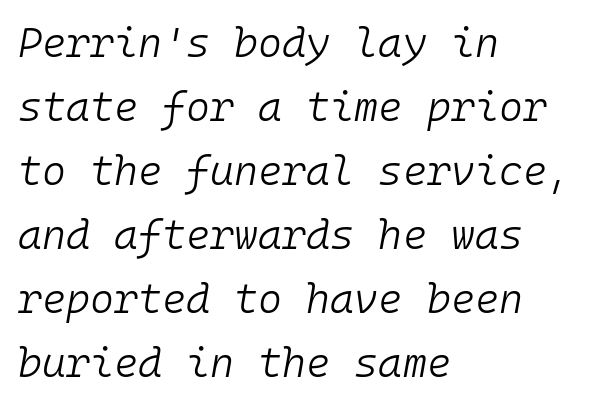
Q: Is the text bold? A: No.
Q: Is the text italic (slanted)? A: Yes, it leans right by about 10 degrees.
Q: Is the text underlined? A: No.
Q: How is the paragraph aligned? A: Left-aligned.
Q: Is the spacing between letters normal or unusually wide? A: Normal.
Q: Is the spacing between lines tight, normal or loose? A: Normal.
Q: Width (condensed, normal, or wide)? A: Normal.
Q: Stroke contrast? A: Low.
Q: x-height? A: Medium.
Q: Monospaced? A: Yes.
